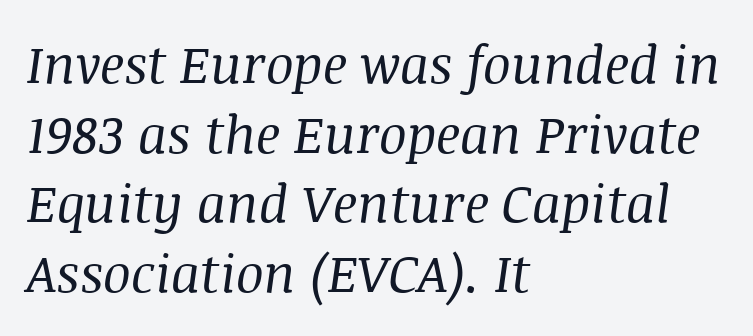
The image shows 52 px regular-weight serif type, italic (leaning right); set left-aligned, normal line spacing (1.34x), normal letter spacing, not underlined; medium stroke contrast and a large x-height.
